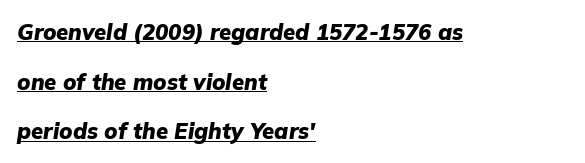
{"italic": "yes", "lean": "right", "slant_degrees": 9, "bold": "yes", "underline": "yes", "align": "left", "line_spacing": "loose", "line_spacing_ratio": 2.26, "letter_spacing": "normal", "letter_spacing_em": 0.0, "glyph_px": 22}
